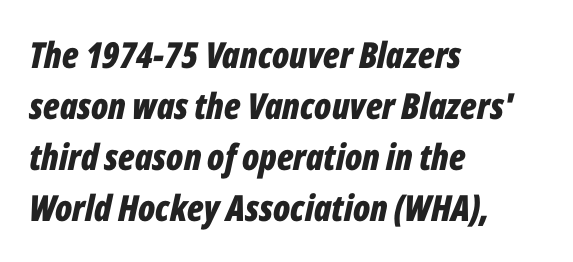
{"italic": "yes", "lean": "right", "slant_degrees": 12, "bold": "yes", "weight": "bold", "width": "condensed", "stroke_contrast": "low", "x_height": "medium", "monospaced": "no", "underline": "no", "align": "left", "line_spacing": "normal", "line_spacing_ratio": 1.42, "letter_spacing": "normal", "letter_spacing_em": 0.0, "glyph_px": 36}
